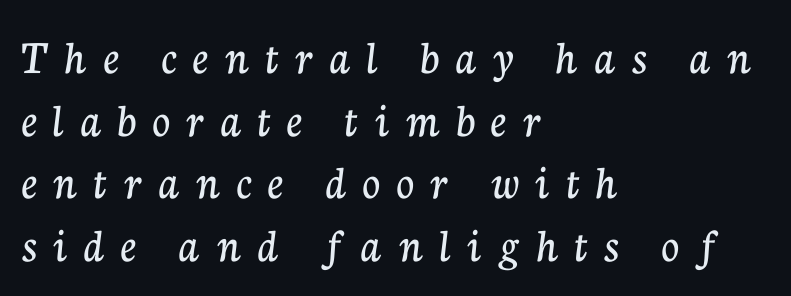
{"serif": "yes", "width": "normal", "stroke_contrast": "low", "x_height": "medium", "monospaced": "no", "underline": "no", "align": "left", "line_spacing": "normal", "line_spacing_ratio": 1.28, "letter_spacing": "wide", "letter_spacing_em": 0.34, "glyph_px": 49}
